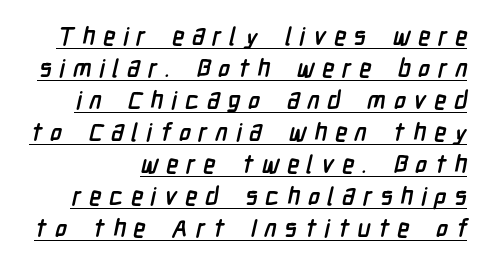
{"bold": "yes", "underline": "yes", "align": "right", "line_spacing": "normal", "line_spacing_ratio": 1.28, "letter_spacing": "wide", "letter_spacing_em": 0.31, "glyph_px": 25}
